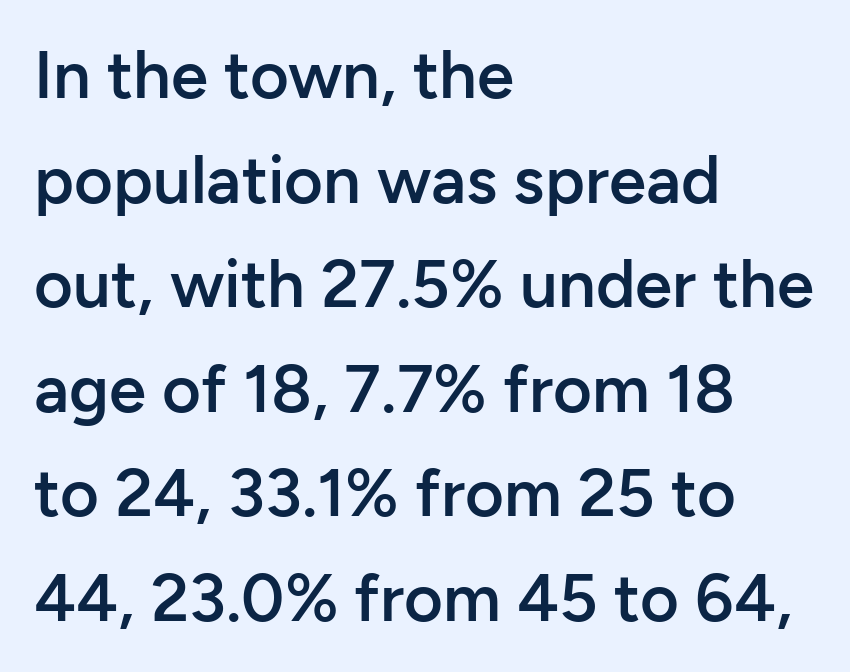
Q: Is the text bold? A: Semi-bold.
Q: Is the text italic (slanted)? A: No, it is upright.
Q: Is the typeface a serif or a sans-serif typeface? A: Sans-serif.
Q: Is the text underlined? A: No.
Q: How is the paragraph aligned? A: Left-aligned.
Q: Is the spacing between letters normal or unusually wide? A: Normal.
Q: Is the spacing between lines tight, normal or loose? A: Normal.
Q: Width (condensed, normal, or wide)? A: Normal.
Q: Stroke contrast? A: Low.
Q: x-height? A: Medium.
Q: Monospaced? A: No.
